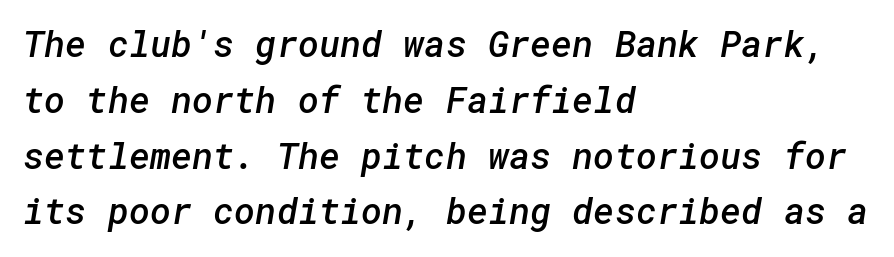
{"serif": "no", "bold": "semi", "weight": "semibold", "width": "normal", "stroke_contrast": "low", "x_height": "medium", "underline": "no", "align": "left", "line_spacing": "normal", "line_spacing_ratio": 1.55, "letter_spacing": "normal", "letter_spacing_em": 0.0, "glyph_px": 36}
